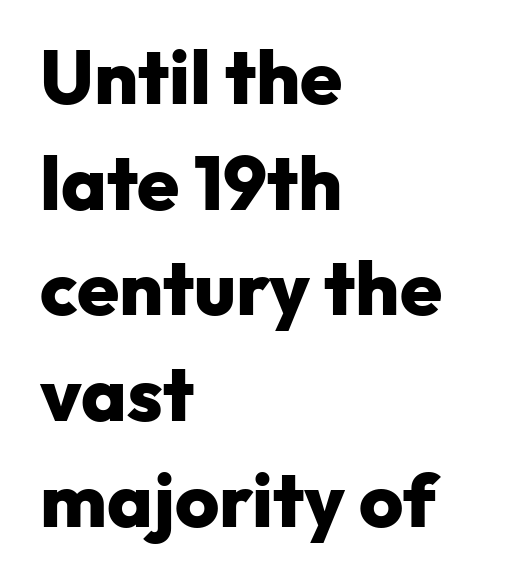
{"serif": "no", "italic": "no", "bold": "yes", "weight": "heavy", "width": "normal", "stroke_contrast": "low", "x_height": "medium", "monospaced": "no", "underline": "no", "align": "left", "line_spacing": "normal", "line_spacing_ratio": 1.39, "letter_spacing": "normal", "letter_spacing_em": 0.0, "glyph_px": 76}
